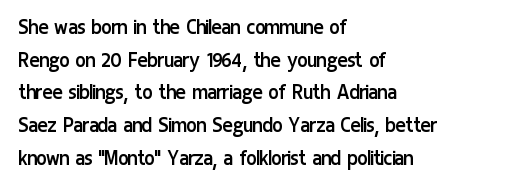
Plain, unruled lines of type. Ordinary non-slanted type is in use. Does extra space separate the letters? No, they use regular spacing. This is not heavy type; no bold has been used. These lines sit exactly where default settings would place them. Reading down the block, your eye returns to a fixed left position each line.
